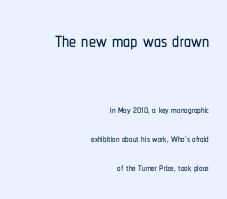
{"serif": "no", "italic": "no", "width": "condensed", "stroke_contrast": "low", "x_height": "medium", "monospaced": "no", "underline": "no", "align": "right", "line_spacing": "loose", "line_spacing_ratio": 2.07, "letter_spacing": "normal", "letter_spacing_em": 0.0, "larger_block": "first", "size_ratio": 2.0, "glyph_px": 28}
